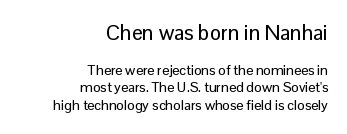
The image shows 21 px text type, upright; set right-aligned, line spacing 1.22x, normal letter spacing, not underlined; the first (top) block is 1.5x larger.
